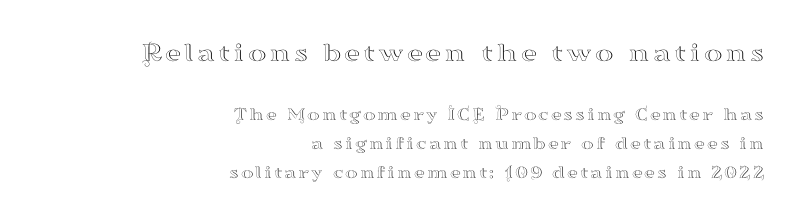
{"serif": "yes", "italic": "no", "width": "wide", "stroke_contrast": "high", "x_height": "small", "monospaced": "no", "underline": "no", "align": "right", "line_spacing": "normal", "line_spacing_ratio": 1.54, "larger_block": "first", "size_ratio": 1.47, "glyph_px": 28}
